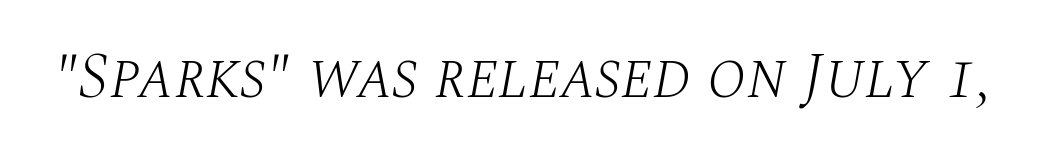
Looks like regular typesetting: each glyph gets only the width it needs. The specimen omits any rule beneath the text block's lines. These lines keep a tight, regular rhythm from letter to letter. You can tell from the footed stems that serif type was used. Does the lettering tilt? It does — this is italic. A light-to-regular cut is what we see here.
